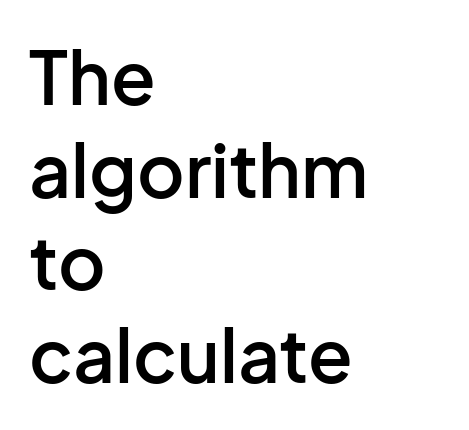
The image shows 73 px semibold sans-serif type, upright; set left-aligned, normal line spacing (1.27x), normal letter spacing, not underlined; low stroke contrast and a medium x-height.
